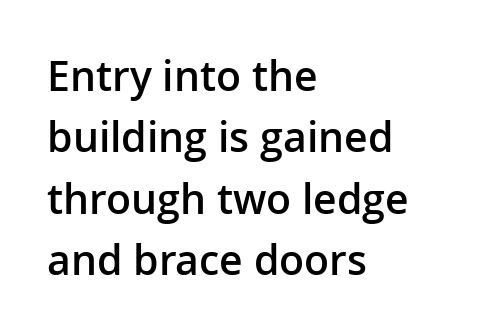
The image shows 41 px semibold sans-serif type, upright; set left-aligned, normal line spacing (1.5x), normal letter spacing, not underlined; low stroke contrast and a medium x-height.
